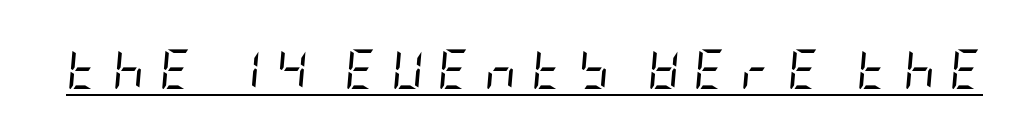
Q: Is the text bold? A: No.
Q: Is the text italic (slanted)? A: Yes, it leans right by about 5 degrees.
Q: Is the text underlined? A: Yes.
Q: Is the spacing between letters normal or unusually wide? A: Unusually wide.
Q: Width (condensed, normal, or wide)? A: Condensed.
Q: Stroke contrast? A: Low.
Q: x-height? A: Large.
